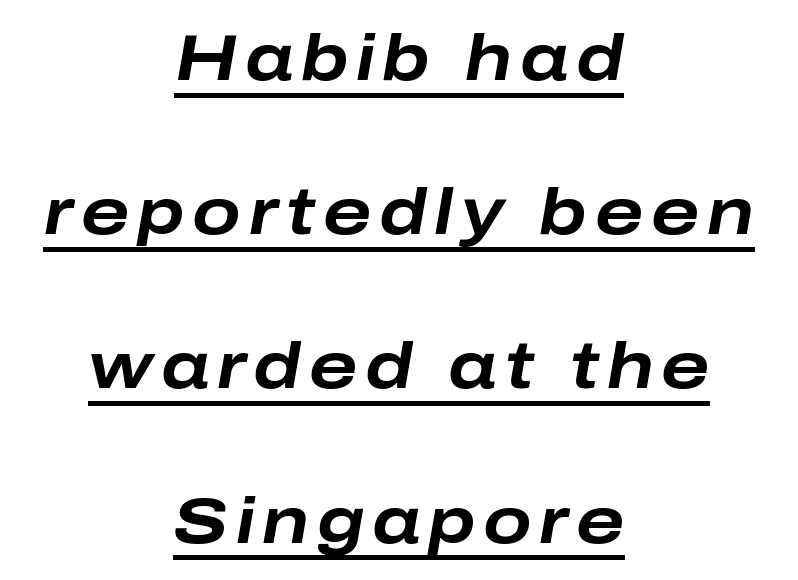
Q: Is the text bold? A: Yes.
Q: Is the text italic (slanted)? A: Yes, it leans right by about 10 degrees.
Q: Is the text underlined? A: Yes.
Q: How is the paragraph aligned? A: Centered.
Q: Is the spacing between lines tight, normal or loose? A: Loose.
Q: Width (condensed, normal, or wide)? A: Wide.
Q: Stroke contrast? A: Low.
Q: x-height? A: Medium.
Q: Monospaced? A: No.
